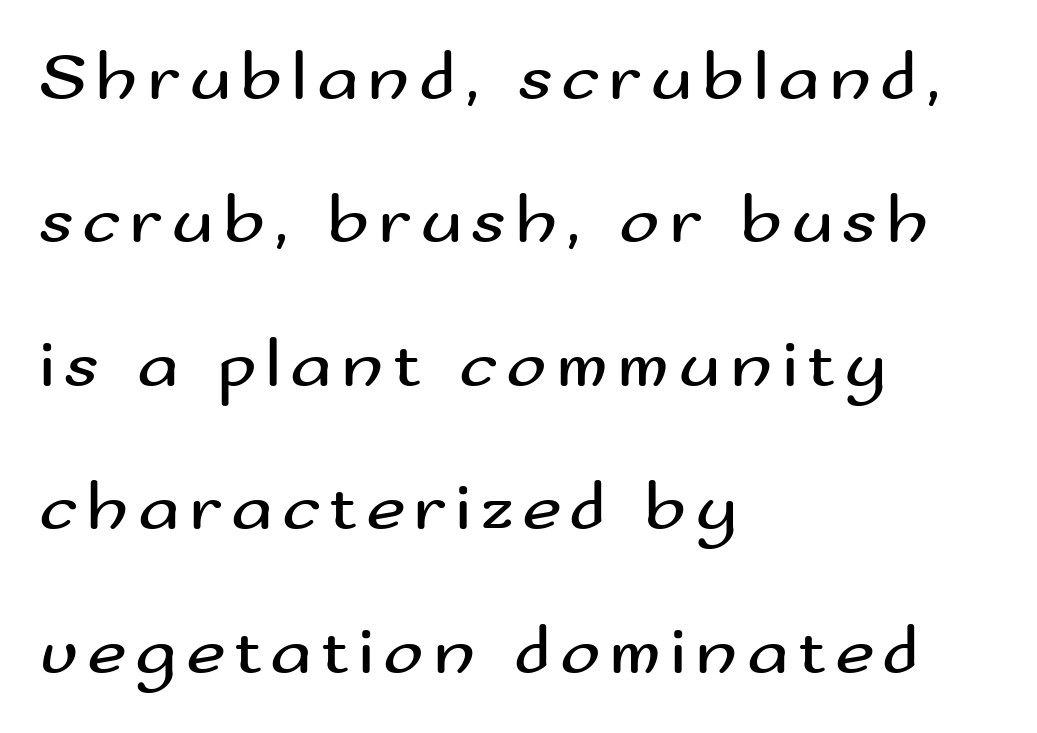
{"serif": "no", "italic": "no", "bold": "no", "weight": "regular", "width": "wide", "stroke_contrast": "medium", "x_height": "small", "monospaced": "no", "underline": "no", "align": "left", "line_spacing": "loose", "line_spacing_ratio": 2.11, "glyph_px": 68}
